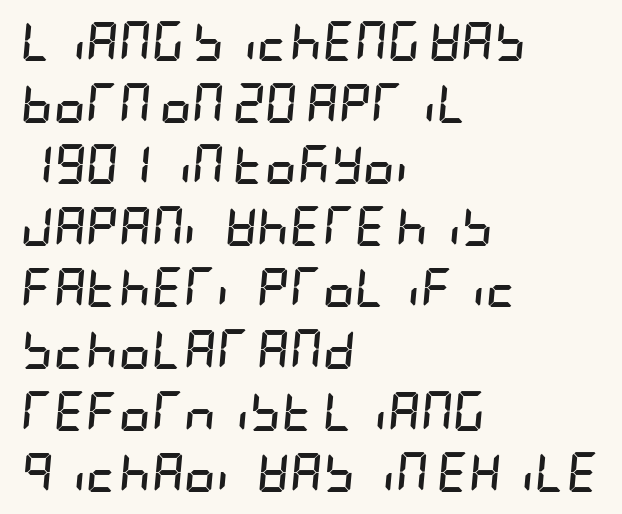
Summary of weight: heavy, a full bold. Vertical spacing — default. Every row of glyphs begins at an identical x-position on the left. The gaps between neighbouring characters are ordinary and unremarkable.
